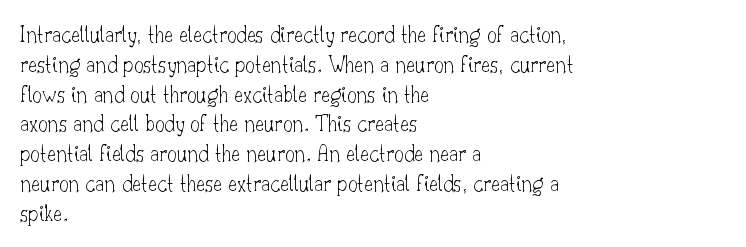
{"italic": "no", "bold": "no", "underline": "no", "align": "left", "line_spacing_ratio": 1.24, "letter_spacing": "normal", "letter_spacing_em": 0.0, "glyph_px": 24}
